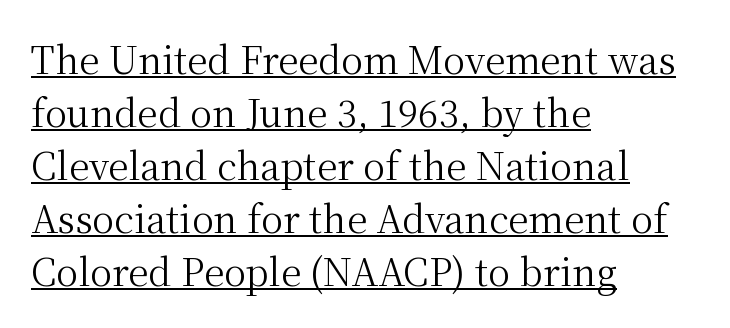
{"serif": "yes", "italic": "no", "bold": "no", "weight": "regular", "width": "normal", "stroke_contrast": "medium", "x_height": "medium", "monospaced": "no", "underline": "yes", "align": "left", "line_spacing": "normal", "line_spacing_ratio": 1.43, "letter_spacing": "normal", "letter_spacing_em": 0.0, "glyph_px": 37}
